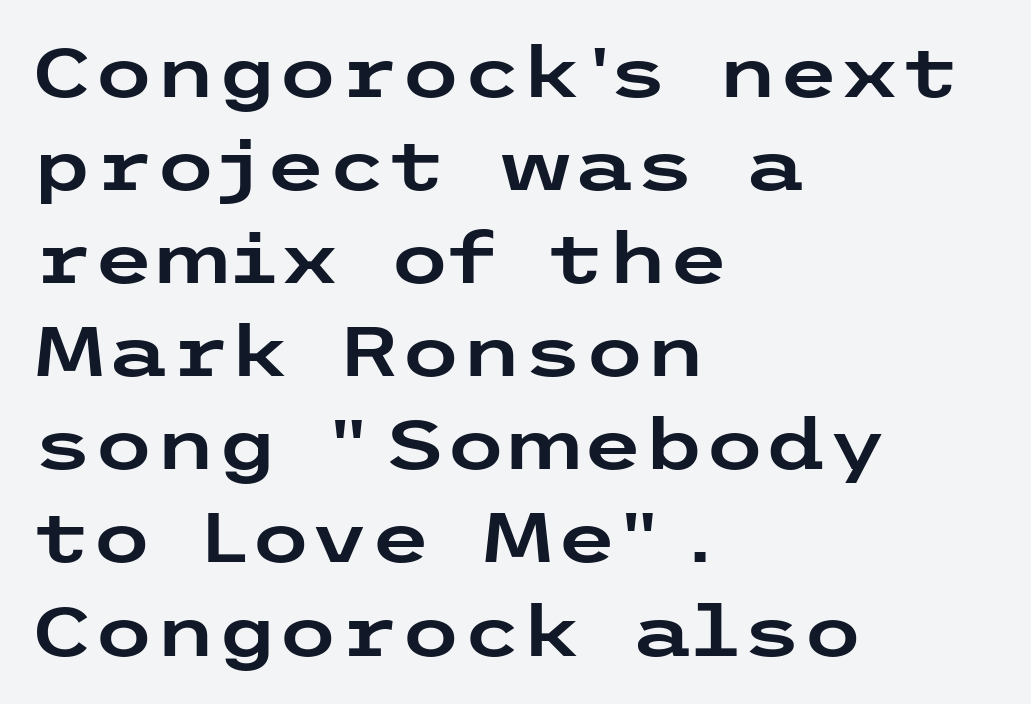
Short note: letters normally spaced. Words float on clear page, feet unadorned. Students, observe: this is what conventionally led text looks like. Note: no serifs on the glyphs. Line starts are locked; line ends wander.
